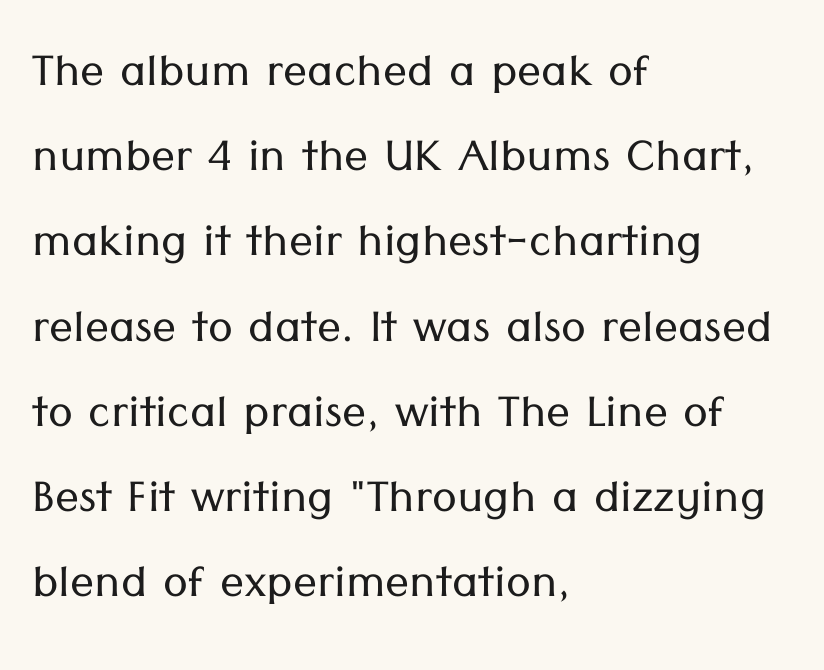
Q: Is the text bold? A: No.
Q: Is the text italic (slanted)? A: No, it is upright.
Q: Is the typeface a serif or a sans-serif typeface? A: Sans-serif.
Q: Is the text underlined? A: No.
Q: How is the paragraph aligned? A: Left-aligned.
Q: Is the spacing between letters normal or unusually wide? A: Normal.
Q: Is the spacing between lines tight, normal or loose? A: Normal.
Q: Width (condensed, normal, or wide)? A: Normal.
Q: Stroke contrast? A: Low.
Q: x-height? A: Medium.
Q: Monospaced? A: No.
